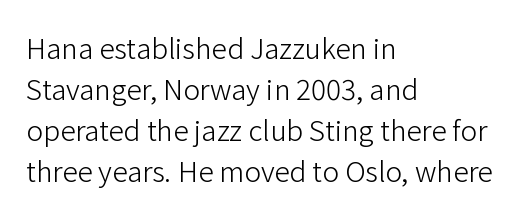
Q: Is the text bold? A: No.
Q: Is the text italic (slanted)? A: No, it is upright.
Q: Is the typeface a serif or a sans-serif typeface? A: Sans-serif.
Q: Is the text underlined? A: No.
Q: How is the paragraph aligned? A: Left-aligned.
Q: Is the spacing between letters normal or unusually wide? A: Normal.
Q: Is the spacing between lines tight, normal or loose? A: Normal.
Q: Width (condensed, normal, or wide)? A: Normal.
Q: Stroke contrast? A: Low.
Q: x-height? A: Medium.
Q: Monospaced? A: No.
